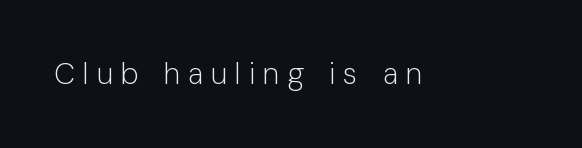
{"serif": "no", "italic": "no", "bold": "no", "weight": "light", "width": "normal", "stroke_contrast": "low", "x_height": "medium", "monospaced": "no", "underline": "no", "letter_spacing": "wide", "letter_spacing_em": 0.27, "glyph_px": 30}
